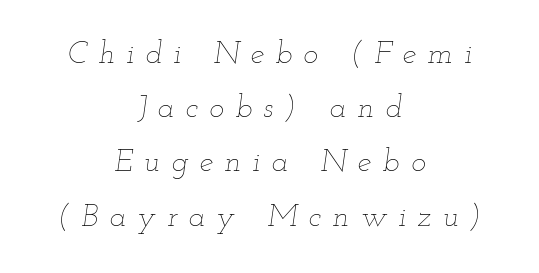
Q: Is the text bold? A: No.
Q: Is the text italic (slanted)? A: Yes, it leans right by about 12 degrees.
Q: Is the text underlined? A: No.
Q: How is the paragraph aligned? A: Centered.
Q: Is the spacing between letters normal or unusually wide? A: Unusually wide.
Q: Width (condensed, normal, or wide)? A: Wide.
Q: Stroke contrast? A: Low.
Q: x-height? A: Small.
Q: Monospaced? A: No.
